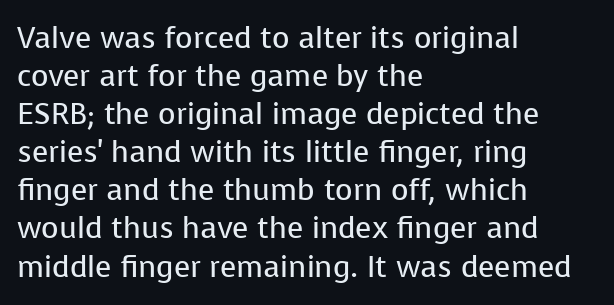
The image shows 30 px regular-weight sans-serif type, upright; set left-aligned, normal line spacing (1.27x), normal letter spacing, not underlined; low stroke contrast and a medium x-height.
